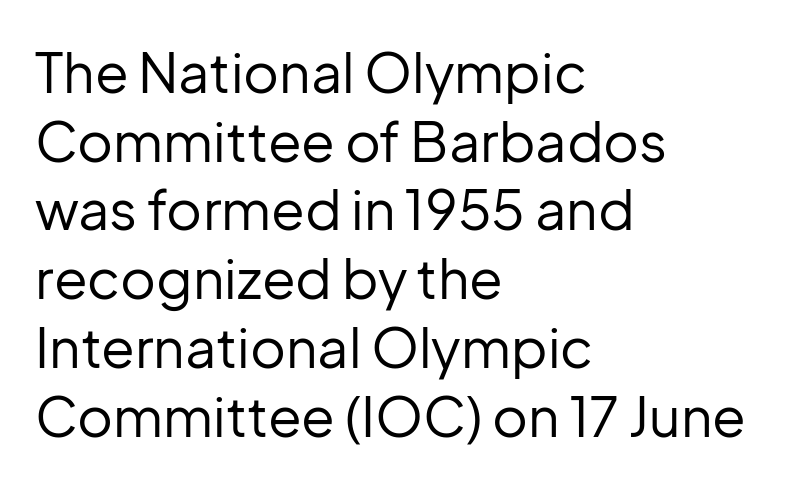
A bare baseline throughout the passage. The setting favours the left margin, as ordinary paragraphs usually do. These lines are rendered in a variable-pitch font. Bold? No — there's no thickening of the strokes. Tracking here is standard; glyphs follow each other at the usual distance.
